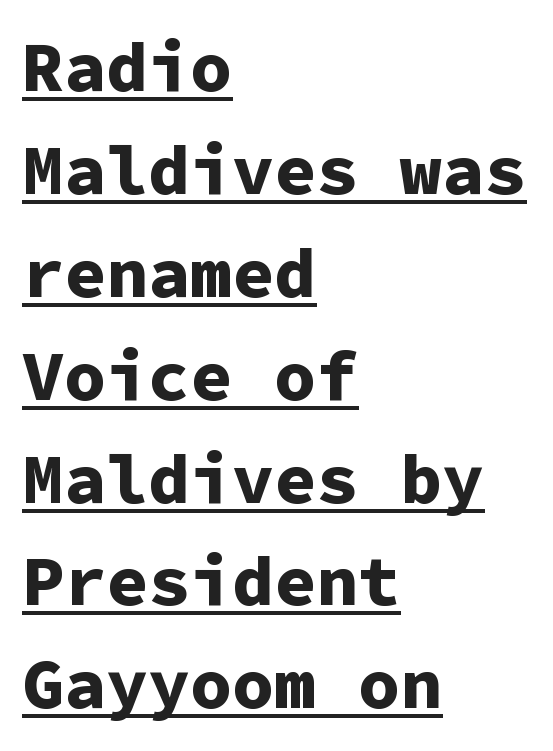
Q: Is the text bold? A: Yes.
Q: Is the text italic (slanted)? A: No, it is upright.
Q: Is the typeface a serif or a sans-serif typeface? A: Sans-serif.
Q: Is the text underlined? A: Yes.
Q: How is the paragraph aligned? A: Left-aligned.
Q: Is the spacing between letters normal or unusually wide? A: Normal.
Q: Is the spacing between lines tight, normal or loose? A: Normal.
Q: Width (condensed, normal, or wide)? A: Normal.
Q: Stroke contrast? A: Low.
Q: x-height? A: Medium.
Q: Monospaced? A: Yes.
